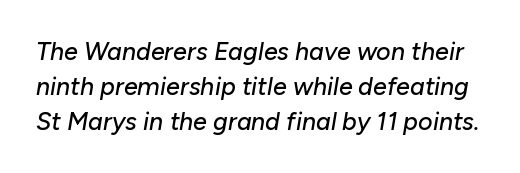
{"italic": "yes", "lean": "right", "slant_degrees": 10, "underline": "no", "line_spacing": "normal", "line_spacing_ratio": 1.4, "letter_spacing": "normal", "letter_spacing_em": 0.0, "glyph_px": 25}
